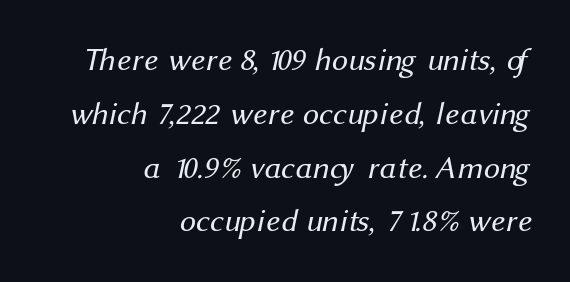
{"serif": "no", "bold": "no", "weight": "regular", "width": "normal", "stroke_contrast": "medium", "x_height": "medium", "monospaced": "no", "underline": "no", "align": "right", "line_spacing": "normal", "line_spacing_ratio": 1.68, "letter_spacing": "normal", "letter_spacing_em": 0.0, "glyph_px": 32}
